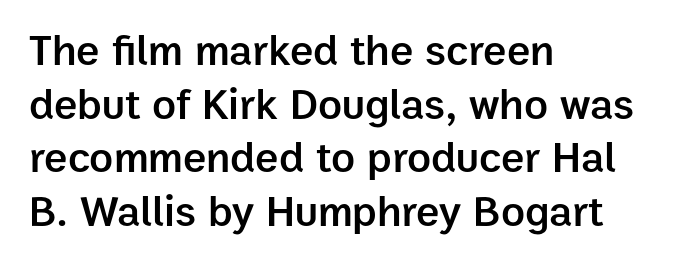
Q: Is the text bold? A: Semi-bold.
Q: Is the text italic (slanted)? A: No, it is upright.
Q: Is the typeface a serif or a sans-serif typeface? A: Sans-serif.
Q: Is the text underlined? A: No.
Q: How is the paragraph aligned? A: Left-aligned.
Q: Is the spacing between letters normal or unusually wide? A: Normal.
Q: Width (condensed, normal, or wide)? A: Normal.
Q: Stroke contrast? A: Low.
Q: x-height? A: Medium.
Q: Monospaced? A: No.
